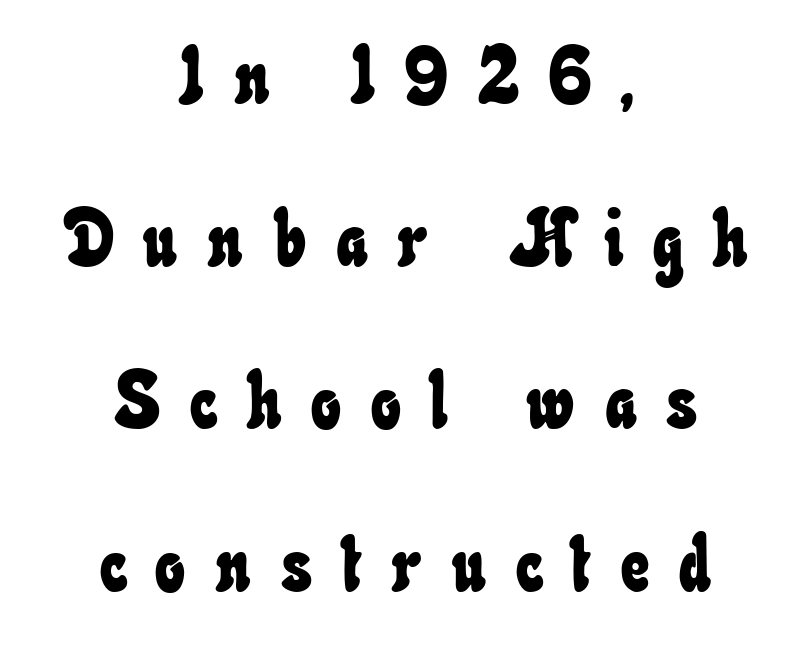
Q: Is the text underlined? A: No.
Q: How is the paragraph aligned? A: Centered.
Q: Is the spacing between letters normal or unusually wide? A: Unusually wide.
Q: Is the spacing between lines tight, normal or loose? A: Loose.
Q: Width (condensed, normal, or wide)? A: Condensed.
Q: Stroke contrast? A: Low.
Q: x-height? A: Small.
Q: Monospaced? A: No.
